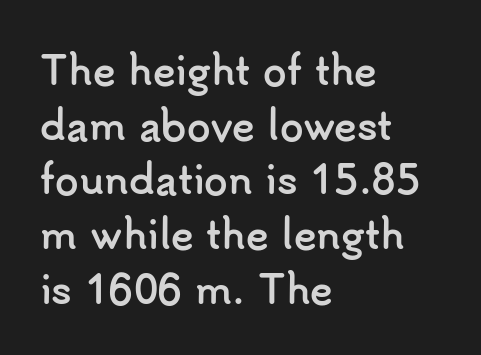
The image shows 38 px semibold sans-serif type, upright; set left-aligned, normal line spacing (1.44x), normal letter spacing, not underlined; low stroke contrast and a small x-height.
